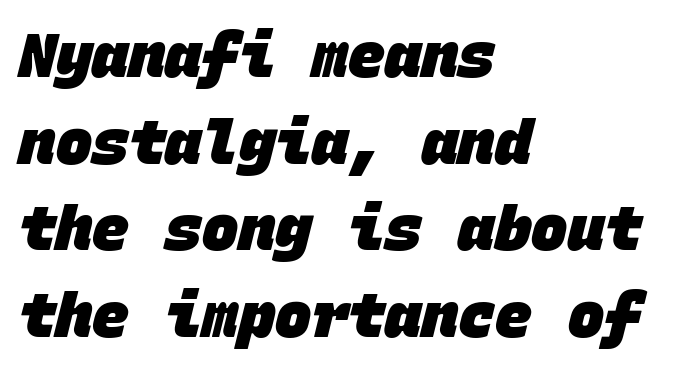
{"serif": "no", "bold": "yes", "weight": "heavy", "width": "normal", "stroke_contrast": "low", "x_height": "large", "monospaced": "yes", "underline": "no", "align": "left", "line_spacing": "normal", "line_spacing_ratio": 1.42, "letter_spacing": "normal", "letter_spacing_em": 0.0, "glyph_px": 61}
